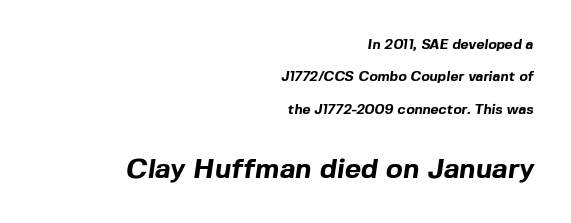
The image shows 28 px bold sans-serif type; set right-aligned, loose line spacing (2.31x), normal letter spacing, not underlined; the second (bottom) block is 2.0x larger; a medium x-height.
